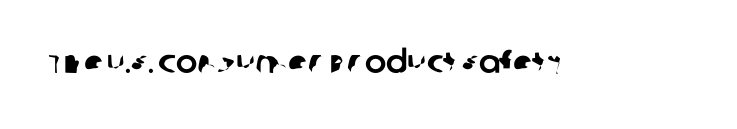
In terms of letterspacing, this is plain default setting. The passage shown is typed in a proportional face where columns would drift. The characters display no serif detailing; their extremities are plain. Underline: absent.
